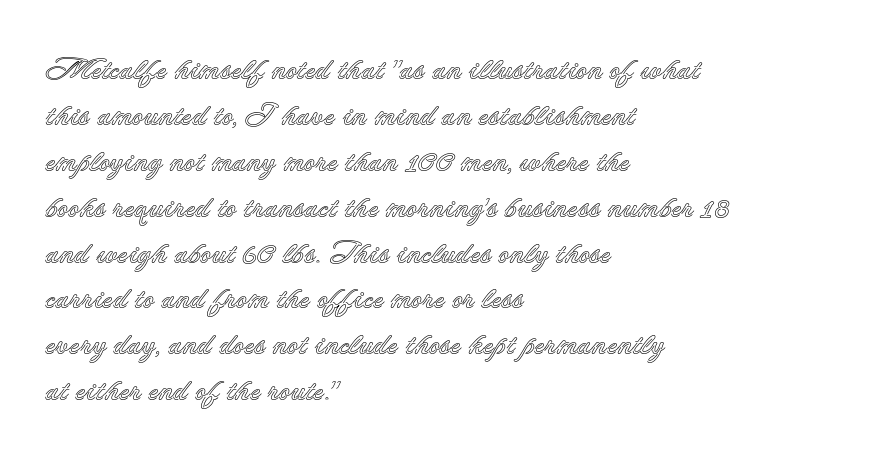
{"width": "normal", "x_height": "small", "monospaced": "no", "underline": "no", "align": "left", "line_spacing": "normal", "line_spacing_ratio": 1.48, "letter_spacing": "normal", "letter_spacing_em": 0.0, "glyph_px": 31}
